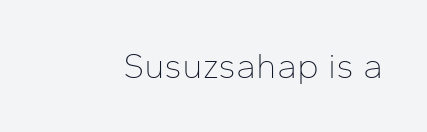
{"serif": "no", "italic": "no", "bold": "no", "weight": "thin", "width": "normal", "stroke_contrast": "low", "x_height": "medium", "monospaced": "no", "underline": "no", "letter_spacing": "normal", "letter_spacing_em": 0.0, "glyph_px": 36}
